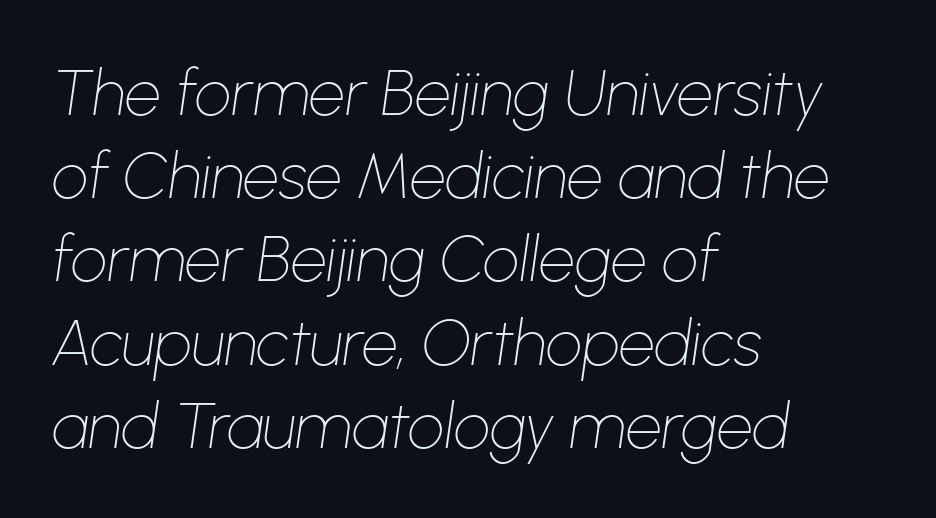
The image shows 64 px thin type, italic (leaning right); set left-aligned, normal line spacing (1.3x), normal letter spacing, not underlined; low stroke contrast and a medium x-height.
